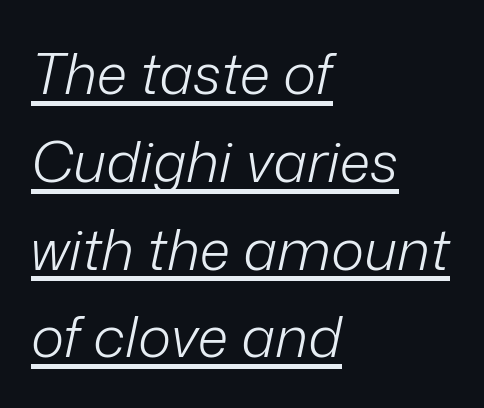
The image shows 57 px light type, italic (leaning right); set left-aligned, normal line spacing (1.54x), normal letter spacing, underlined; low stroke contrast and a medium x-height.
